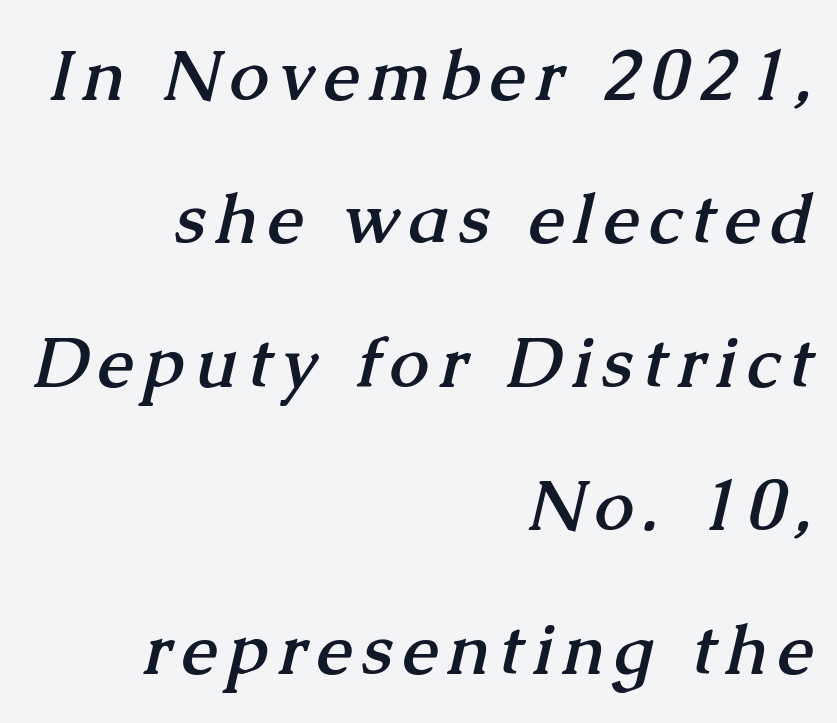
The image shows 70 px semibold serif type; set right-aligned, loose line spacing (2.05x), not underlined; medium stroke contrast and a medium x-height.
